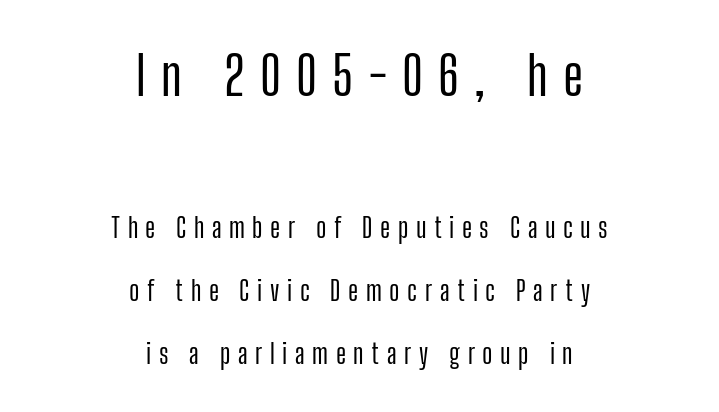
Q: Is the text italic (slanted)? A: No, it is upright.
Q: Is the typeface a serif or a sans-serif typeface? A: Sans-serif.
Q: Is the text underlined? A: No.
Q: How is the paragraph aligned? A: Centered.
Q: Is the spacing between letters normal or unusually wide? A: Unusually wide.
Q: Is the spacing between lines tight, normal or loose? A: Loose.
Q: Which block of text is set in a larger size, the first (top) or the second (bottom)? A: The first (top) one.
Q: Width (condensed, normal, or wide)? A: Condensed.
Q: Stroke contrast? A: Low.
Q: x-height? A: Medium.
Q: Monospaced? A: No.
